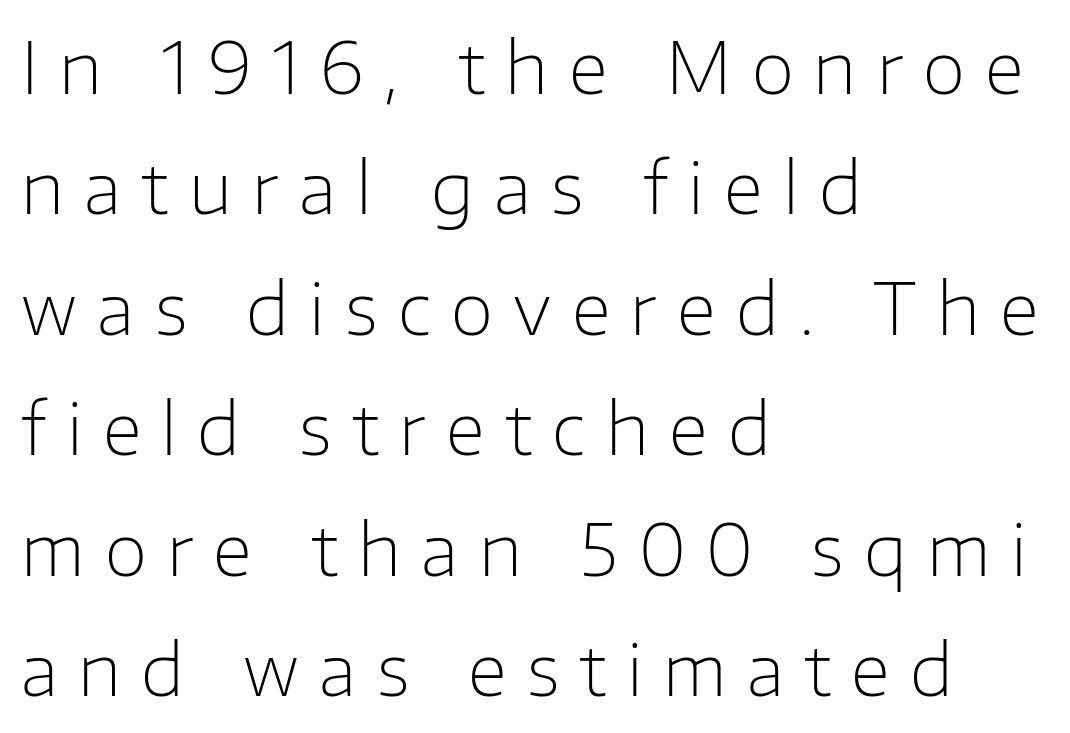
These lines have a slow, spaced-out rhythm from letter to letter. The typeface has the unassuming heft of standard copy or less. Nope, no serifs anywhere on these letters. Rule under the text: the space is simply empty.
